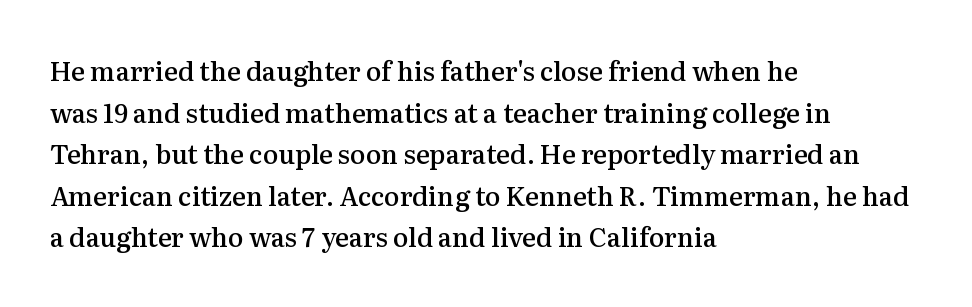
{"italic": "no", "bold": "semi", "underline": "no", "align": "left", "line_spacing": "normal", "line_spacing_ratio": 1.6, "letter_spacing": "normal", "letter_spacing_em": 0.0, "glyph_px": 26}
